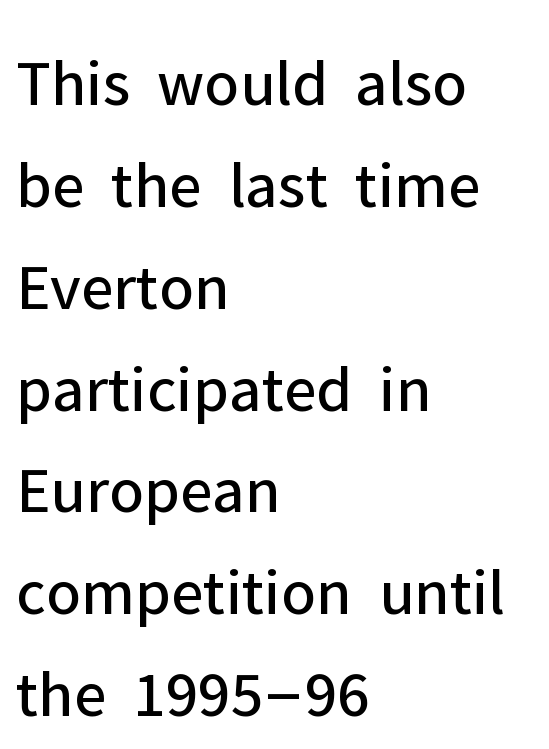
Is the stroke heavy? The answer is a plain regular-or-lighter. Bare-footed words on every line. Font category for this specimen: sans-serif. Left-aligned paragraph, ragged on the right. Spacing verdict: proportional, widths tailored to each character. Tracking value appears to be zero — textbook default spacing.
